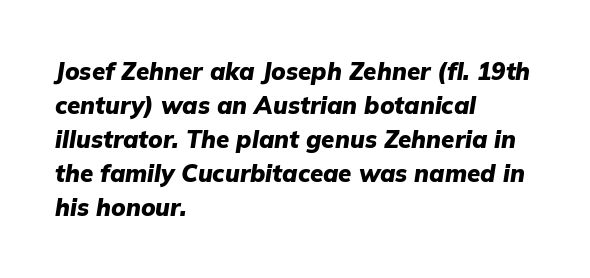
The image shows 24 px bold type, italic (leaning right); set left-aligned, normal line spacing (1.42x), normal letter spacing, not underlined.
